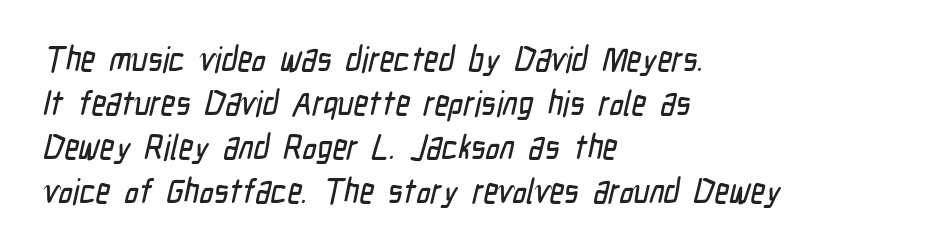
Line spacing here is normal. Descender tails drop into unmarked territory. Glyph-to-glyph distance matches everyday printed text. You could not count columns in this text — the font is proportionally spaced. This sample uses a sans-serif face.
